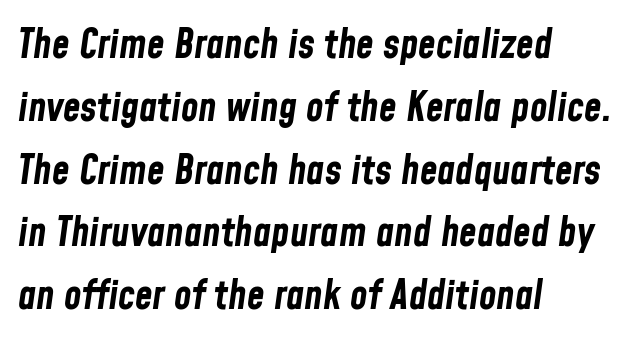
{"italic": "yes", "lean": "right", "slant_degrees": 8, "bold": "yes", "weight": "bold", "width": "condensed", "stroke_contrast": "low", "x_height": "medium", "monospaced": "no", "underline": "no", "align": "left", "line_spacing": "normal", "line_spacing_ratio": 1.57, "letter_spacing": "normal", "letter_spacing_em": 0.0, "glyph_px": 40}
